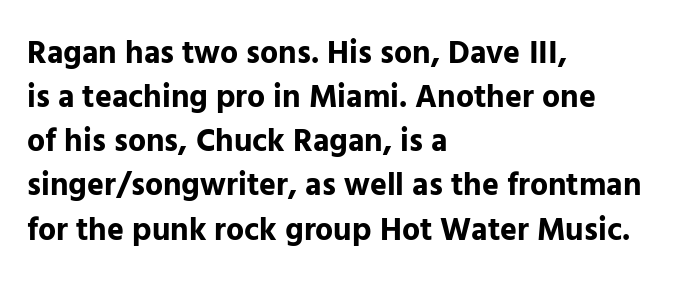
{"serif": "no", "italic": "no", "bold": "yes", "weight": "bold", "width": "normal", "stroke_contrast": "low", "x_height": "medium", "monospaced": "no", "underline": "no", "align": "left", "line_spacing": "normal", "line_spacing_ratio": 1.38, "letter_spacing": "normal", "letter_spacing_em": 0.0, "glyph_px": 32}
